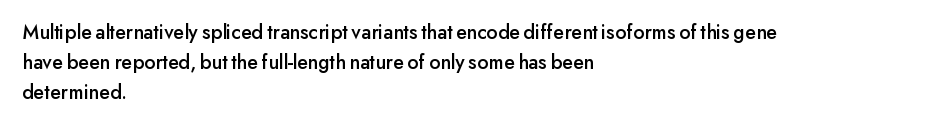
The image shows 21 px text type, upright; set left-aligned, normal line spacing (1.43x), normal letter spacing, not underlined.
